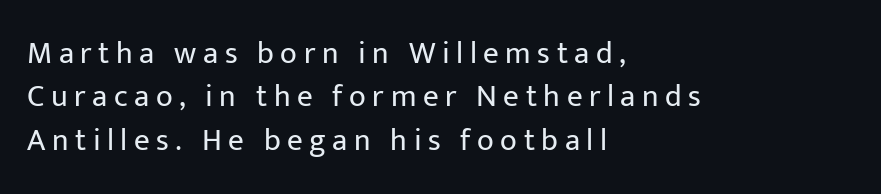
A typesetter would call this leading conventional body-copy spacing. Every stem runs plumb, perpendicular to the baseline. Caption: expanded tracking, letters set apart. The letters advance in unequal steps, a hallmark of proportional type. The ragged edge is on the right, which tells us the setting is flush left. This sample uses a sans-serif face.
